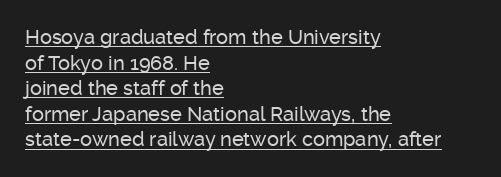
{"italic": "no", "underline": "yes", "align": "left", "line_spacing": "normal", "line_spacing_ratio": 1.28, "letter_spacing": "normal", "letter_spacing_em": 0.0, "glyph_px": 20}
